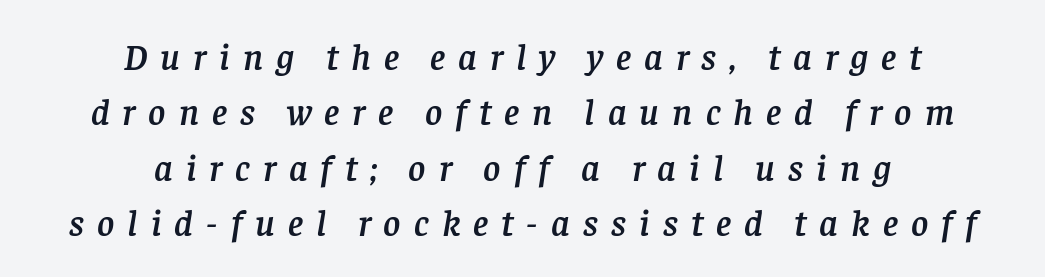
The image shows 37 px serif type, italic (leaning right); set centered, normal line spacing (1.5x), unusually wide letter spacing (+0.35 em), not underlined; low stroke contrast and a large x-height.
